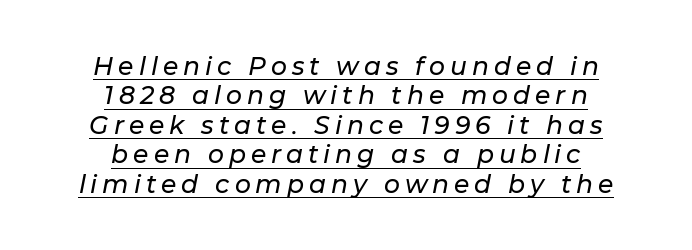
The image shows 25 px text type, italic (leaning right); set centered, line spacing 1.18x, unusually wide letter spacing (+0.2 em), underlined.
